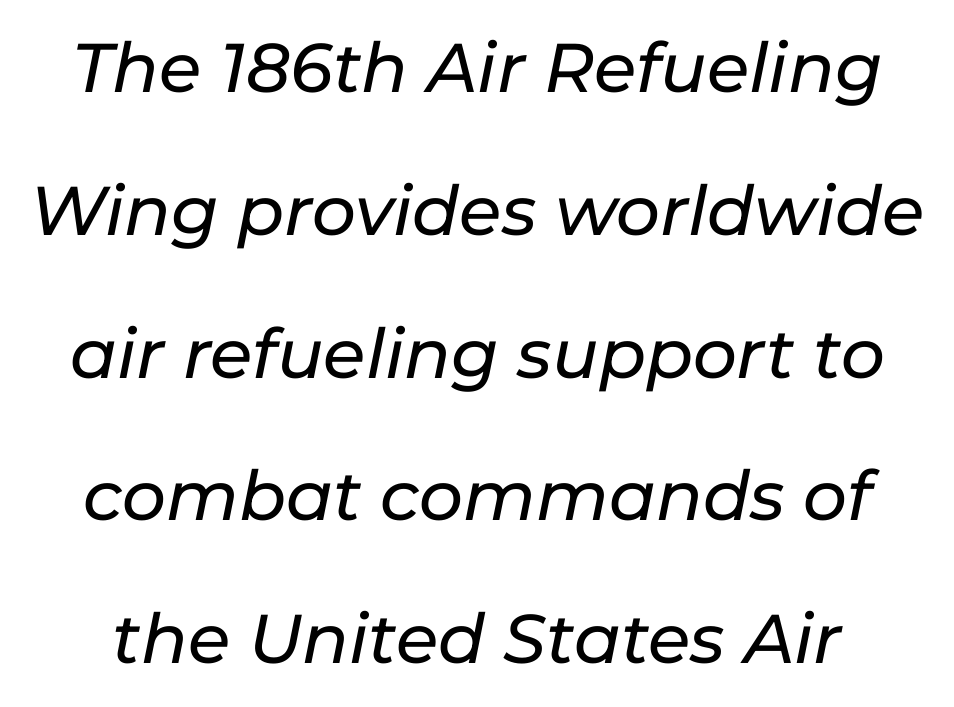
Q: Is the text italic (slanted)? A: Yes, it leans right by about 11 degrees.
Q: Is the text underlined? A: No.
Q: Is the spacing between letters normal or unusually wide? A: Normal.
Q: Is the spacing between lines tight, normal or loose? A: Loose.
Q: Width (condensed, normal, or wide)? A: Normal.
Q: Stroke contrast? A: Low.
Q: x-height? A: Medium.
Q: Monospaced? A: No.
